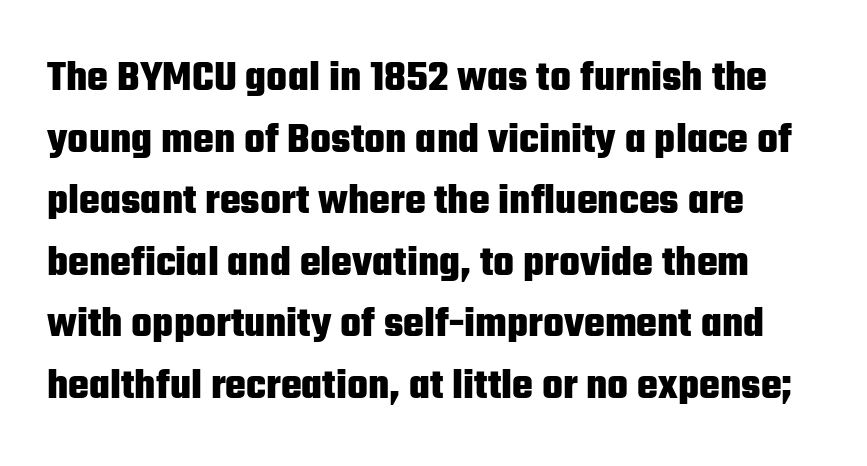
The image shows 44 px heavy, condensed sans-serif type, upright; set normal line spacing (1.4x), normal letter spacing, not underlined; low stroke contrast and a medium x-height.
